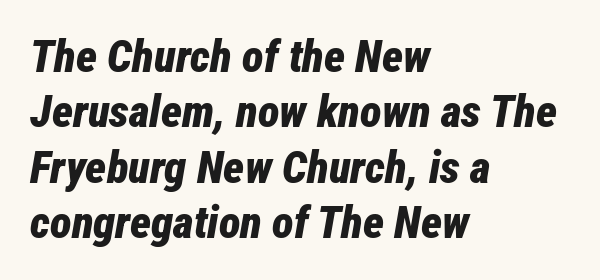
{"italic": "yes", "lean": "right", "slant_degrees": 12, "bold": "yes", "weight": "bold", "width": "condensed", "stroke_contrast": "low", "x_height": "medium", "monospaced": "no", "underline": "no", "align": "left", "line_spacing_ratio": 1.23, "letter_spacing": "normal", "letter_spacing_em": 0.0, "glyph_px": 45}
